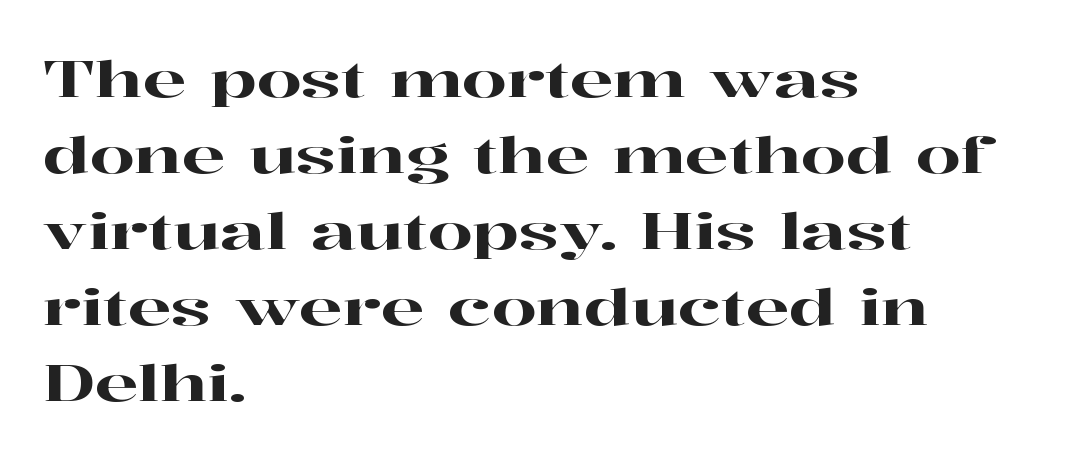
The image shows 51 px wide serif type, upright; set left-aligned, normal line spacing (1.49x), normal letter spacing, not underlined; high stroke contrast and a medium x-height.
